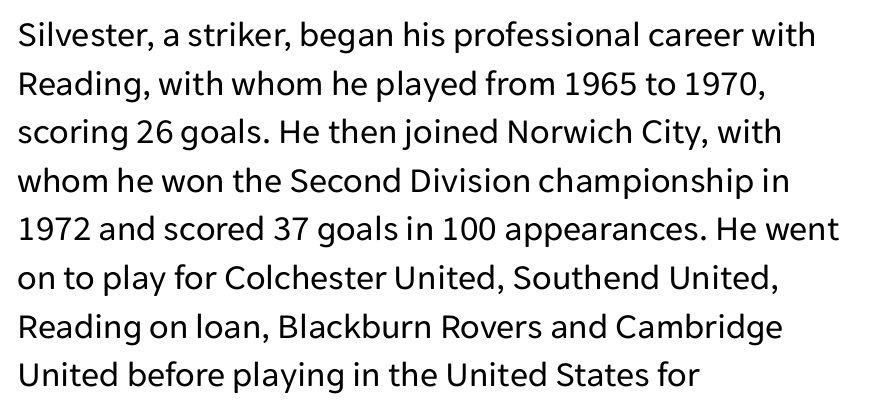
The image shows 36 px regular-weight sans-serif type, upright; set left-aligned, normal line spacing (1.35x), normal letter spacing, not underlined; low stroke contrast and a medium x-height.
